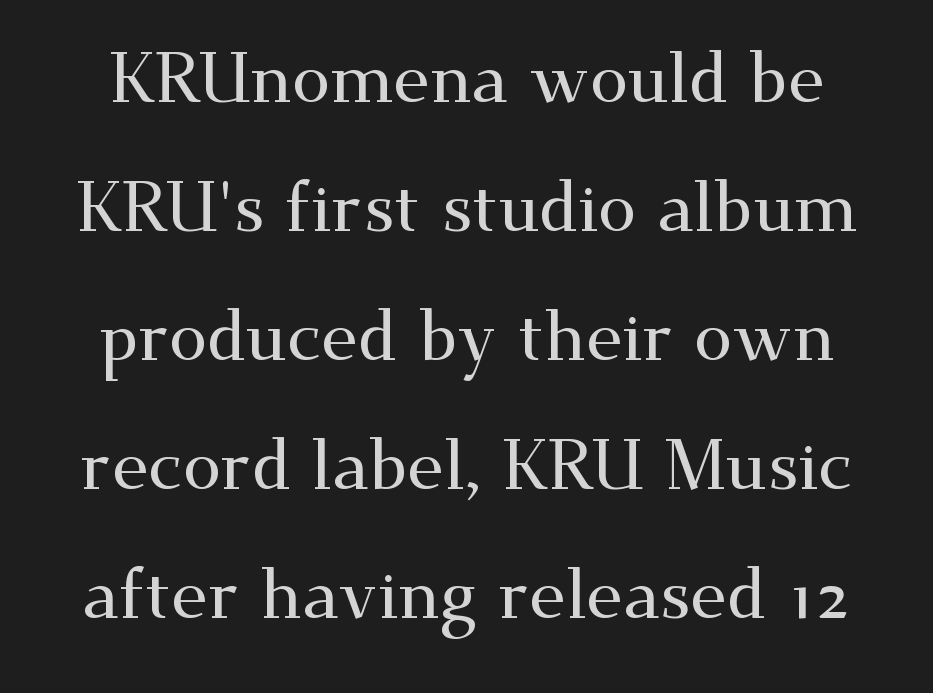
This rendering leaves character spacing at its baseline value. Quick note: not italic, upright. The face used here is seriffed, in the tradition of book romans. Has an underline been added? It has not. Think of a printed novel: that variable character pitch is what you see here.
